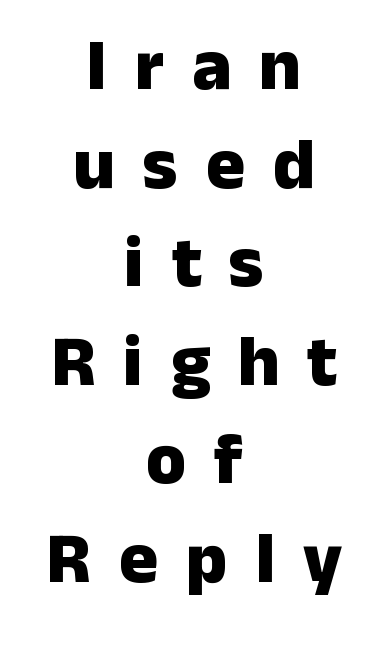
The space beneath each line is pristine and unruled. The type sits square on the baseline with zero lean. One glance says typical: line gaps are just what's usual. Does the type have serifs? No, each stem ends abruptly. Characters follow at a spacing far wider than the type designer built in. This sample is center-justified, so both line endings float freely.
